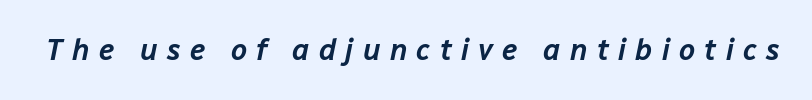
Q: Is the text italic (slanted)? A: Yes, it leans right by about 12 degrees.
Q: Is the text underlined? A: No.
Q: Is the spacing between letters normal or unusually wide? A: Unusually wide.
Q: Width (condensed, normal, or wide)? A: Normal.
Q: Stroke contrast? A: Low.
Q: x-height? A: Medium.
Q: Monospaced? A: No.
